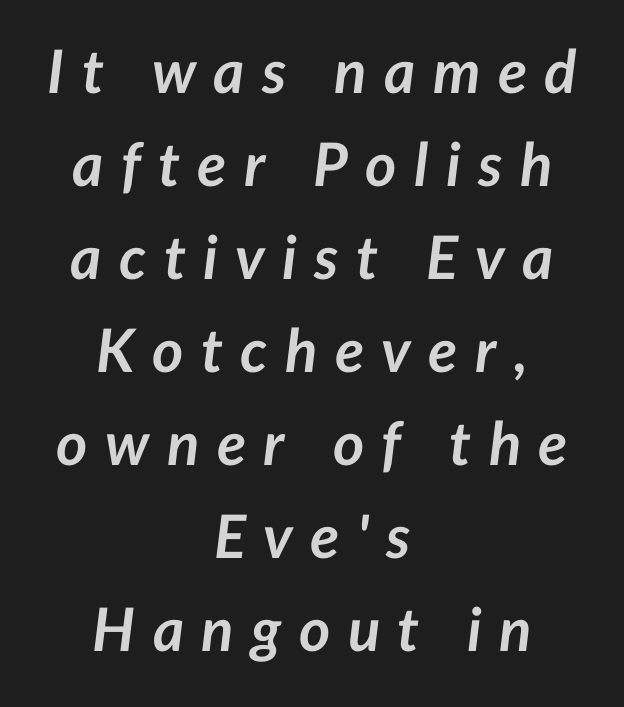
Baseline-to-baseline distance is the conventional proportion of letter height. Here the glyphs are tracked loosely, breaking word shapes into spaced letters. Any mark beneath the type? The region is blank. Each glyph is drawn with heavy, bold strokes. Compared with ordinary roman type, these characters are visibly tilted.
